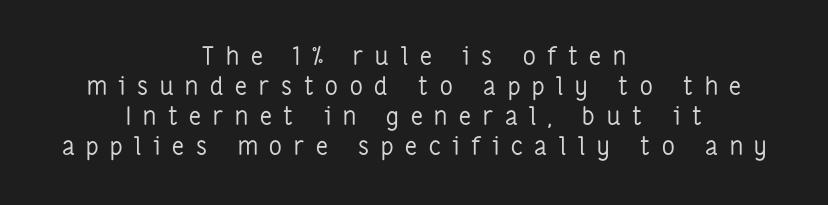
Q: Is the text bold? A: No.
Q: Is the text italic (slanted)? A: No, it is upright.
Q: Is the text underlined? A: No.
Q: How is the paragraph aligned? A: Centered.
Q: Is the spacing between letters normal or unusually wide? A: Unusually wide.
